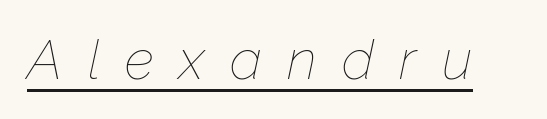
The image shows 55 px thin type, italic (leaning right); set unusually wide letter spacing (+0.46 em), underlined; low stroke contrast and a medium x-height.
